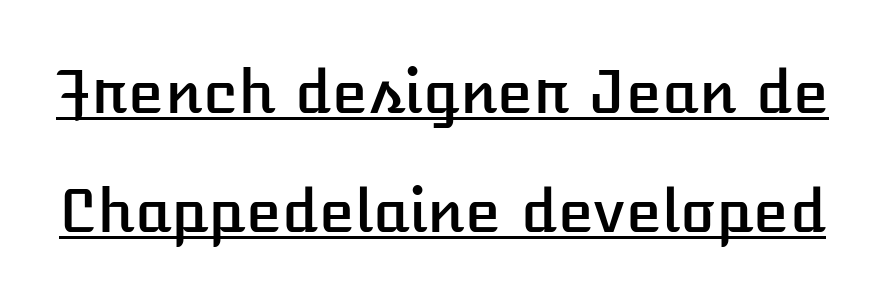
Each letter keeps its own natural width here, so spacing adapts to shape. Quick note: interline space is abundant. The tracking reads as untouched default to a designer's eye. The rendering uses the underline text-decoration.
